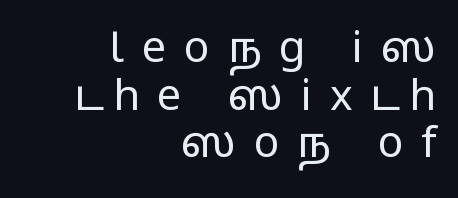
{"serif": "no", "italic": "no", "bold": "no", "weight": "regular", "width": "wide", "stroke_contrast": "low", "x_height": "medium", "monospaced": "no", "underline": "no", "align": "right", "line_spacing": "tight", "line_spacing_ratio": 1.11, "letter_spacing": "wide", "letter_spacing_em": 0.41, "glyph_px": 43}
